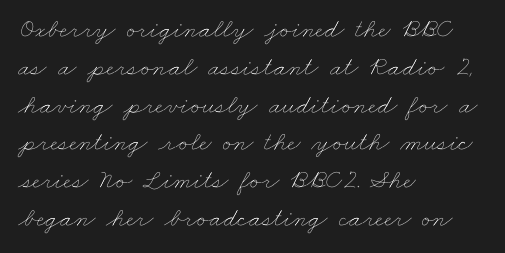
Q: Is the text bold? A: No.
Q: Is the text underlined? A: No.
Q: How is the paragraph aligned? A: Left-aligned.
Q: Is the spacing between letters normal or unusually wide? A: Normal.
Q: Is the spacing between lines tight, normal or loose? A: Normal.
